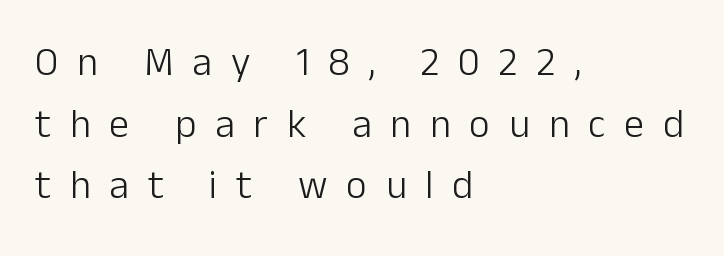
Q: Is the text bold? A: No.
Q: Is the text italic (slanted)? A: No, it is upright.
Q: Is the typeface a serif or a sans-serif typeface? A: Sans-serif.
Q: Is the text underlined? A: No.
Q: How is the paragraph aligned? A: Left-aligned.
Q: Is the spacing between letters normal or unusually wide? A: Unusually wide.
Q: Is the spacing between lines tight, normal or loose? A: Normal.
Q: Width (condensed, normal, or wide)? A: Normal.
Q: Stroke contrast? A: Low.
Q: x-height? A: Medium.
Q: Monospaced? A: No.
